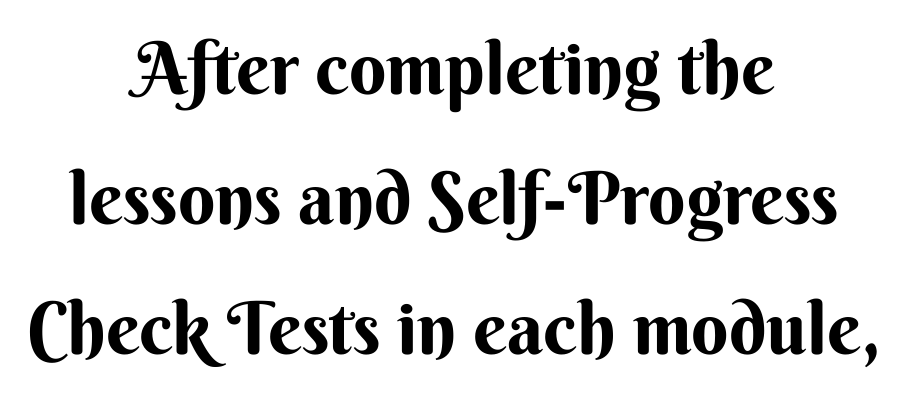
The image shows 73 px bold sans-serif type, upright; set centered, line spacing 1.78x, normal letter spacing, not underlined; medium stroke contrast and a small x-height.
